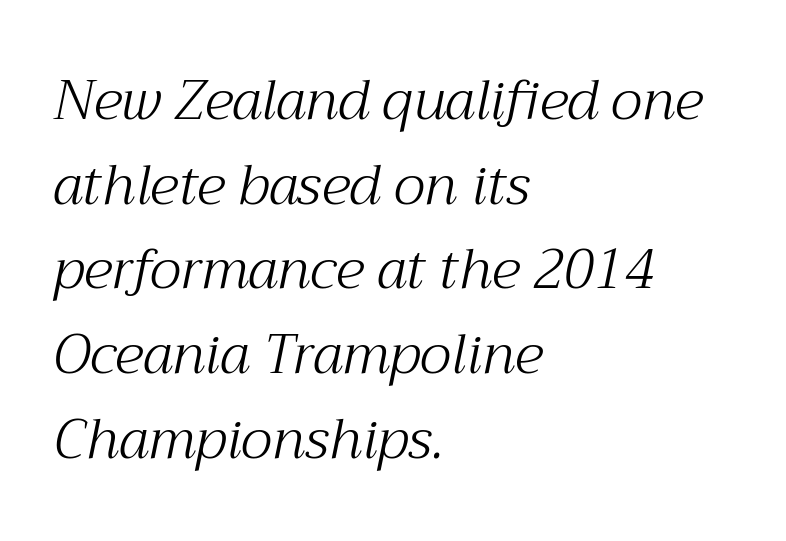
The passage shown stacks its lines at a standard gap. This sample uses an oblique cut, with every glyph tilted off the vertical. No extra ink here — the face is not bold. Regarding serifs, this sample has them. The rendering uses natural spacing where letterforms have individual widths.
